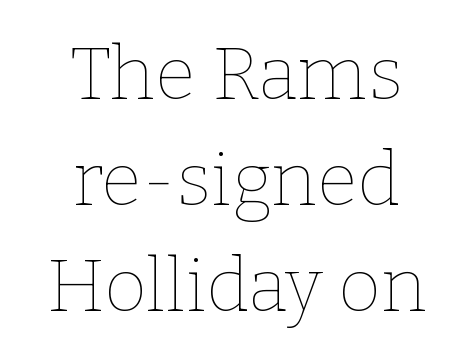
Q: Is the text bold? A: No.
Q: Is the text italic (slanted)? A: No, it is upright.
Q: Is the text underlined? A: No.
Q: How is the paragraph aligned? A: Centered.
Q: Is the spacing between letters normal or unusually wide? A: Normal.
Q: Is the spacing between lines tight, normal or loose? A: Normal.
Q: Width (condensed, normal, or wide)? A: Normal.
Q: Stroke contrast? A: Low.
Q: x-height? A: Medium.
Q: Monospaced? A: No.
